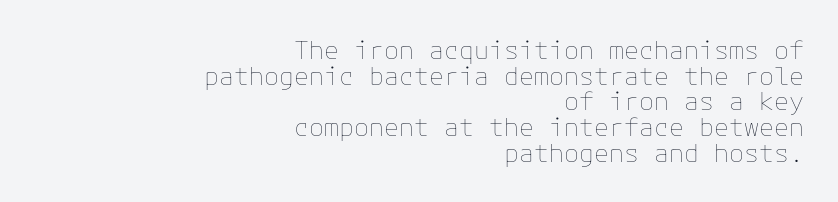
Whoever set this chose condensed vertical rhythm over breathing room. Summary of weight: not heavy and not bold. The horizontal fit of the characters is conventional and even. Is the block centered? No — it sits flush against the right margin. In terms of posture, this sample is upright. The area under the type is left untouched.
